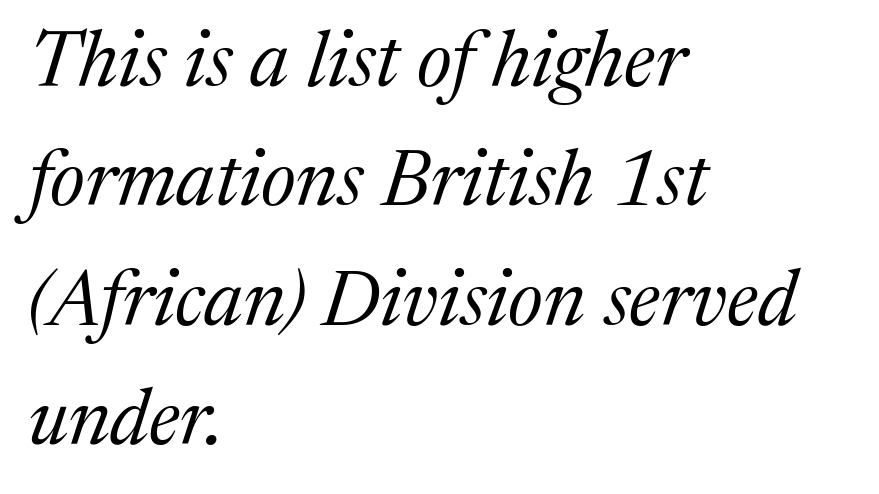
The image shows 78 px regular-weight serif type, italic (leaning right); set left-aligned, normal line spacing (1.53x), normal letter spacing, not underlined; medium stroke contrast and a medium x-height.
